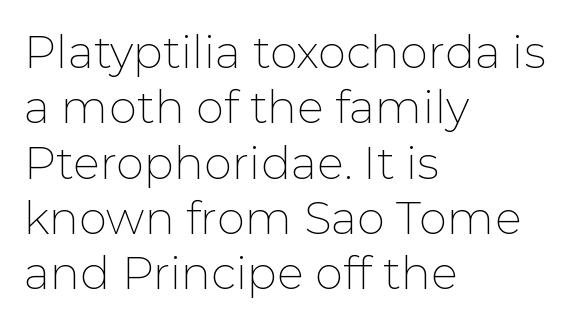
Q: Is the text bold? A: No.
Q: Is the text italic (slanted)? A: No, it is upright.
Q: Is the typeface a serif or a sans-serif typeface? A: Sans-serif.
Q: Is the text underlined? A: No.
Q: How is the paragraph aligned? A: Left-aligned.
Q: Is the spacing between letters normal or unusually wide? A: Normal.
Q: Width (condensed, normal, or wide)? A: Normal.
Q: Stroke contrast? A: Low.
Q: x-height? A: Medium.
Q: Monospaced? A: No.
